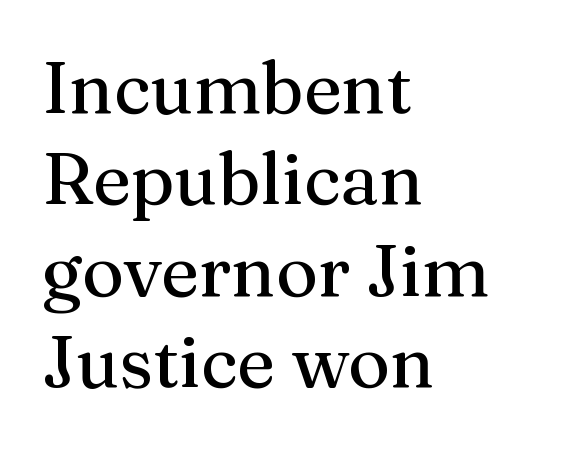
{"serif": "yes", "italic": "no", "width": "normal", "stroke_contrast": "medium", "x_height": "medium", "monospaced": "no", "underline": "no", "align": "left", "line_spacing": "normal", "line_spacing_ratio": 1.27, "letter_spacing": "normal", "letter_spacing_em": 0.0, "glyph_px": 72}
